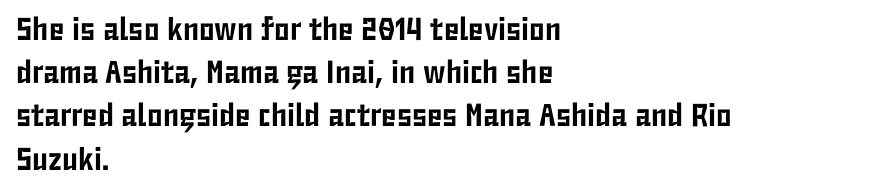
{"serif": "no", "italic": "no", "width": "condensed", "stroke_contrast": "low", "x_height": "medium", "monospaced": "no", "underline": "no", "align": "left", "line_spacing": "normal", "line_spacing_ratio": 1.35, "letter_spacing": "normal", "letter_spacing_em": 0.0, "glyph_px": 32}
